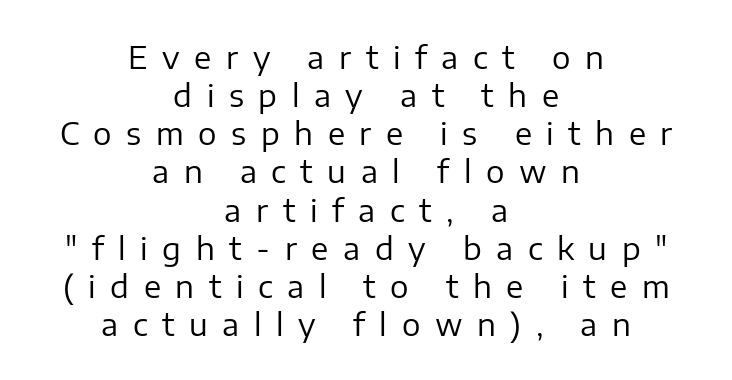
{"serif": "no", "italic": "no", "bold": "no", "weight": "regular", "width": "normal", "stroke_contrast": "low", "x_height": "medium", "monospaced": "no", "underline": "no", "align": "center", "line_spacing_ratio": 1.23, "letter_spacing": "wide", "letter_spacing_em": 0.47, "glyph_px": 31}
